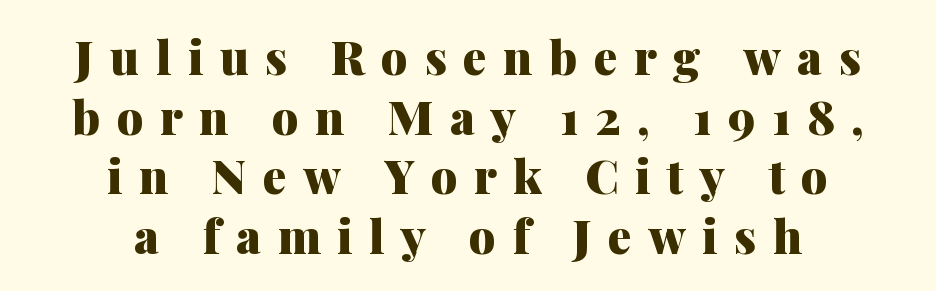
{"serif": "yes", "italic": "no", "bold": "yes", "weight": "heavy", "width": "normal", "stroke_contrast": "medium", "x_height": "medium", "monospaced": "no", "underline": "no", "align": "center", "line_spacing": "normal", "line_spacing_ratio": 1.27, "letter_spacing": "wide", "letter_spacing_em": 0.35, "glyph_px": 47}
